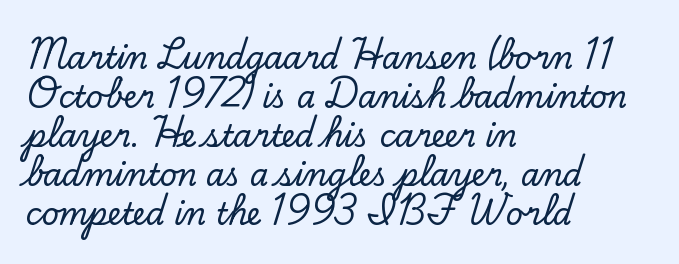
{"serif": "yes", "width": "normal", "stroke_contrast": "low", "x_height": "small", "monospaced": "no", "underline": "no", "align": "left", "line_spacing": "normal", "line_spacing_ratio": 1.3, "letter_spacing": "normal", "letter_spacing_em": 0.0, "glyph_px": 30}
